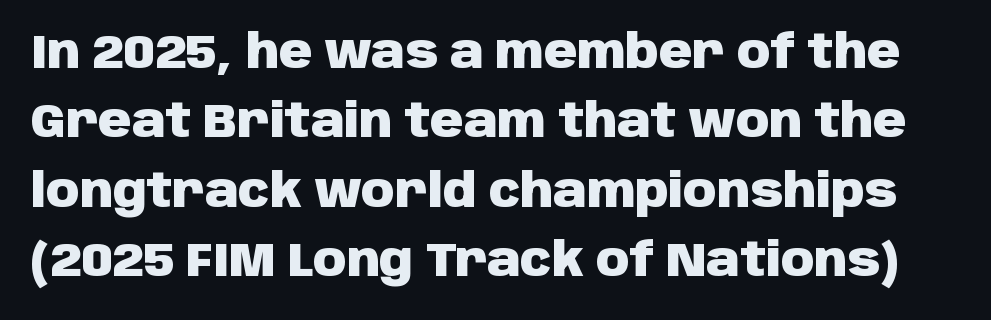
Tracking here is standard; glyphs follow each other at the usual distance. Here the designer chose a conventional face with non-uniform glyph widths. Emphasis by weight is at full strength: bold. The text was rendered using a sans face with plain stroke endings. Beneath every word, the page is bare.
